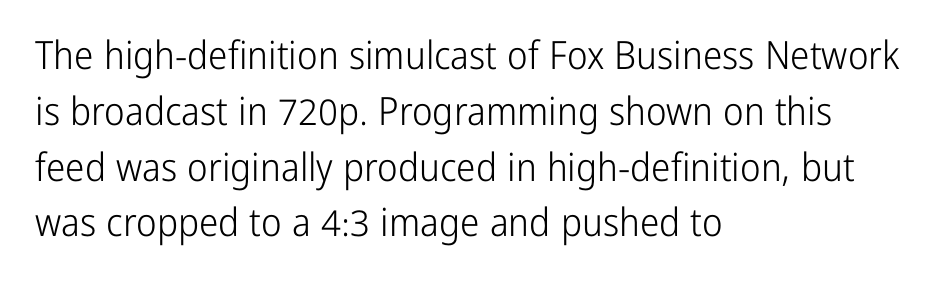
The image shows 39 px light, condensed sans-serif type, upright; set left-aligned, normal line spacing (1.43x), normal letter spacing, not underlined; low stroke contrast and a medium x-height.
